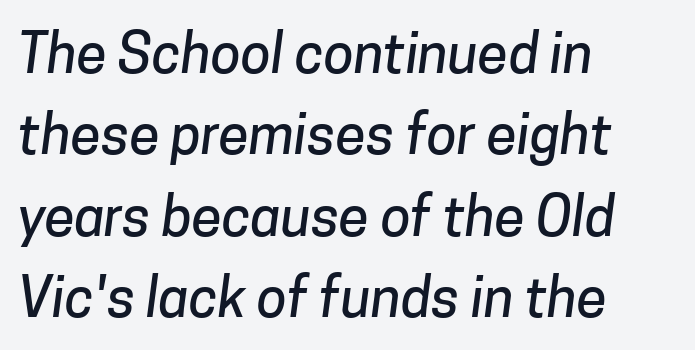
The image shows 55 px sans-serif type; set left-aligned, normal line spacing (1.48x), normal letter spacing, not underlined; low stroke contrast and a medium x-height.
